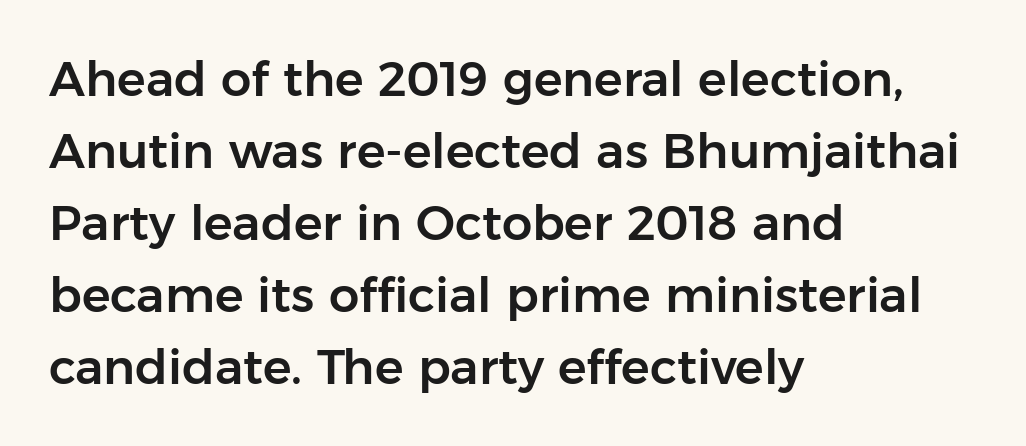
The image shows 48 px sans-serif type, upright; set left-aligned, normal line spacing (1.5x), normal letter spacing, not underlined; low stroke contrast and a medium x-height.
